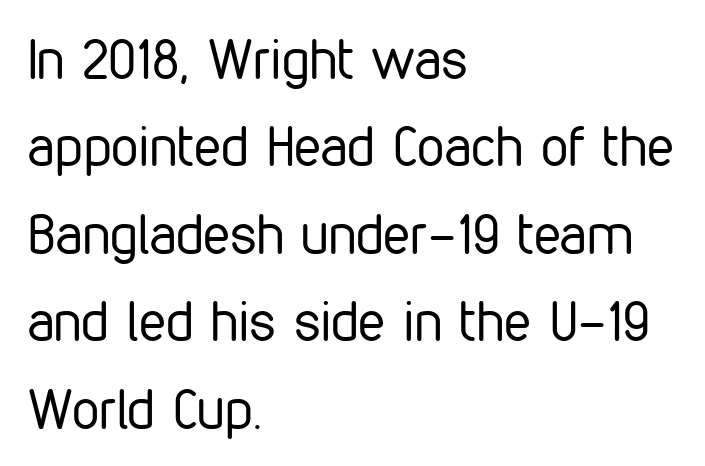
Weight: not bold — regular or lighter. Is this a sans? Yes — the strokes have no serifs. The gap between lines stays unmarked. Alignment: flush left. Posture: vertical. Horizontal bands of white between lines are of average thickness.
